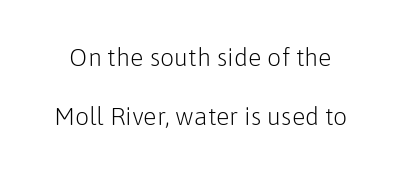
Q: Is the text bold? A: No.
Q: Is the text italic (slanted)? A: No, it is upright.
Q: Is the text underlined? A: No.
Q: Is the spacing between letters normal or unusually wide? A: Normal.
Q: Is the spacing between lines tight, normal or loose? A: Loose.
